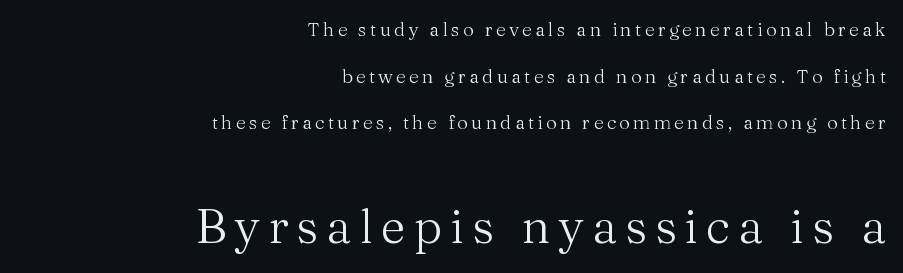
{"serif": "yes", "italic": "no", "bold": "no", "weight": "regular", "width": "normal", "stroke_contrast": "medium", "x_height": "medium", "monospaced": "no", "underline": "no", "align": "right", "line_spacing": "loose", "line_spacing_ratio": 2.46, "larger_block": "second", "size_ratio": 2.53, "glyph_px": 48}
